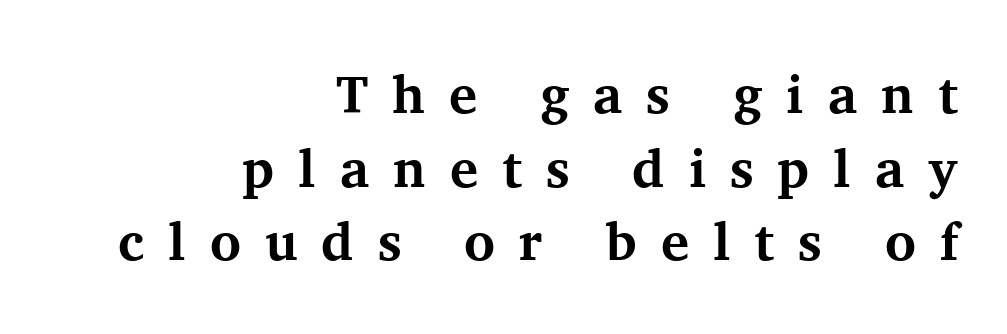
Q: Is the text bold? A: Yes.
Q: Is the text italic (slanted)? A: No, it is upright.
Q: Is the typeface a serif or a sans-serif typeface? A: Serif.
Q: Is the text underlined? A: No.
Q: How is the paragraph aligned? A: Right-aligned.
Q: Is the spacing between letters normal or unusually wide? A: Unusually wide.
Q: Is the spacing between lines tight, normal or loose? A: Normal.
Q: Width (condensed, normal, or wide)? A: Normal.
Q: Stroke contrast? A: Medium.
Q: x-height? A: Medium.
Q: Monospaced? A: No.
